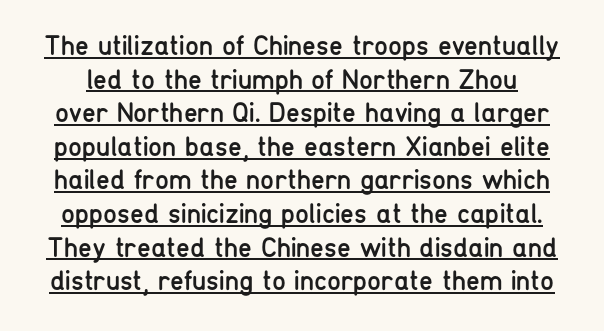
Q: Is the text bold? A: No.
Q: Is the text italic (slanted)? A: No, it is upright.
Q: Is the typeface a serif or a sans-serif typeface? A: Sans-serif.
Q: Is the text underlined? A: Yes.
Q: Is the spacing between letters normal or unusually wide? A: Normal.
Q: Width (condensed, normal, or wide)? A: Condensed.
Q: Stroke contrast? A: Low.
Q: x-height? A: Medium.
Q: Monospaced? A: No.
